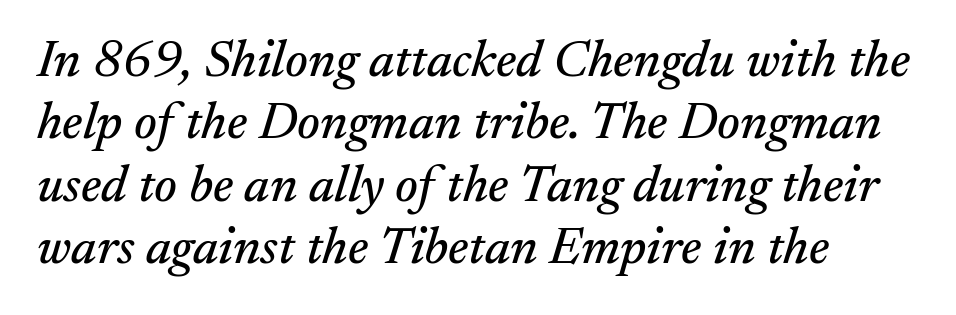
Q: Is the text italic (slanted)? A: Yes, it leans right by about 17 degrees.
Q: Is the typeface a serif or a sans-serif typeface? A: Serif.
Q: Is the text underlined? A: No.
Q: How is the paragraph aligned? A: Left-aligned.
Q: Is the spacing between letters normal or unusually wide? A: Normal.
Q: Width (condensed, normal, or wide)? A: Normal.
Q: Stroke contrast? A: Medium.
Q: x-height? A: Small.
Q: Monospaced? A: No.
